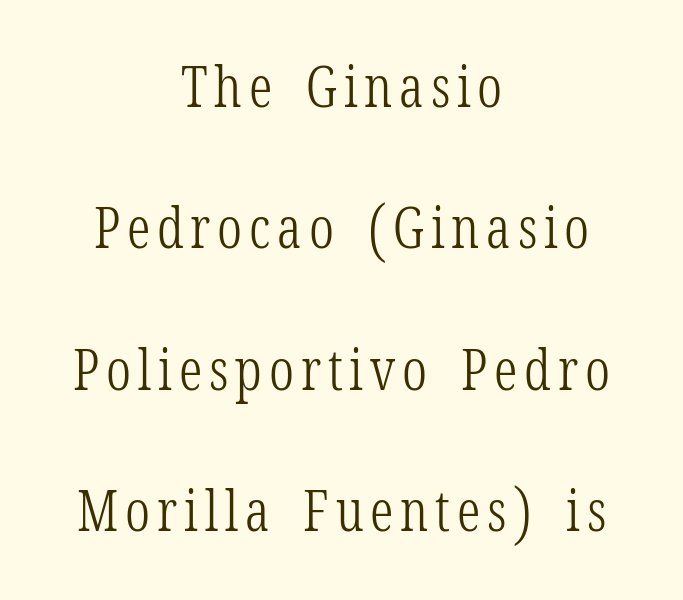
The lettering stays uniformly vertical, giving the passage a roman look. What's the leading like? Stretched, with rows far apart. The cut favours lightness, reaching ordinary text weight at its darkest. Every row of glyphs is offset so its center matches the block's center. Proportional: the letters do not fall into vertical columns. A serif font was chosen for this passage.
